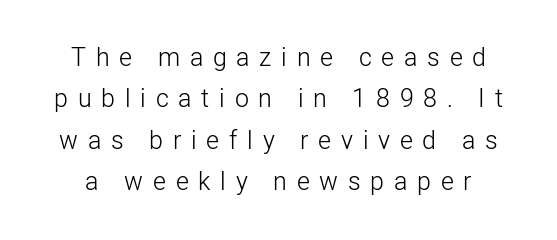
The type sits square on the baseline with zero lean. Does extra space separate the letters? Yes, quite a lot of it. The vertical gap from one line to the next is medium. A clean baseline with only descenders dipping below it. A quiet, ordinary-to-light weight characterises the typeface.
